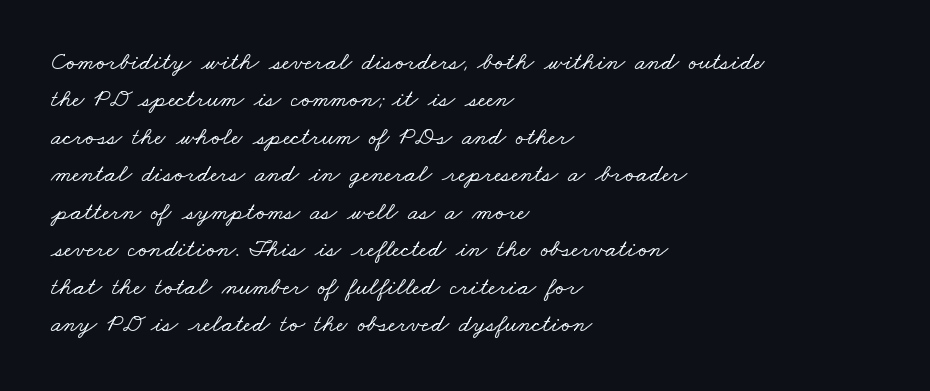
What's the leading like? Ordinary, nothing unusual. Default kerning and tracking; the words read as compact shapes. The foot of each line stays bare and open. Compared with a centered layout, this one pins lines to the left instead.
